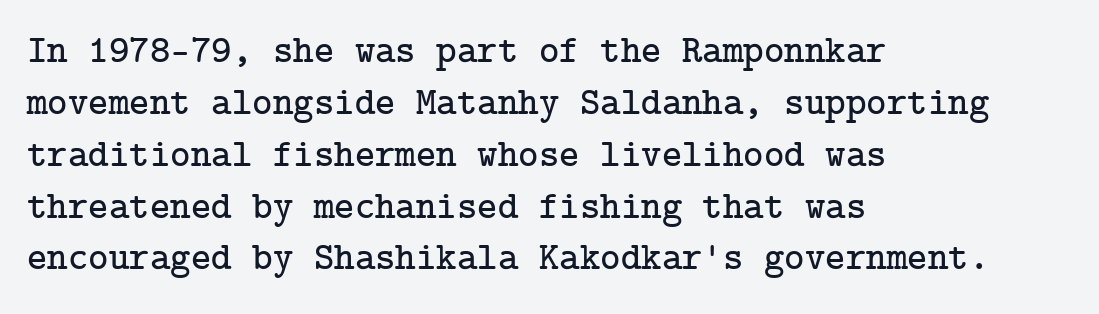
Q: Is the text italic (slanted)? A: No, it is upright.
Q: Is the typeface a serif or a sans-serif typeface? A: Serif.
Q: Is the text underlined? A: No.
Q: How is the paragraph aligned? A: Left-aligned.
Q: Is the spacing between letters normal or unusually wide? A: Normal.
Q: Is the spacing between lines tight, normal or loose? A: Normal.
Q: Width (condensed, normal, or wide)? A: Normal.
Q: Stroke contrast? A: Low.
Q: x-height? A: Medium.
